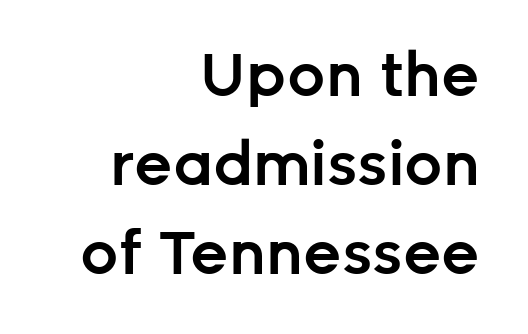
The image shows 60 px semibold sans-serif type, upright; set right-aligned, normal line spacing (1.48x), normal letter spacing, not underlined; low stroke contrast and a medium x-height.
